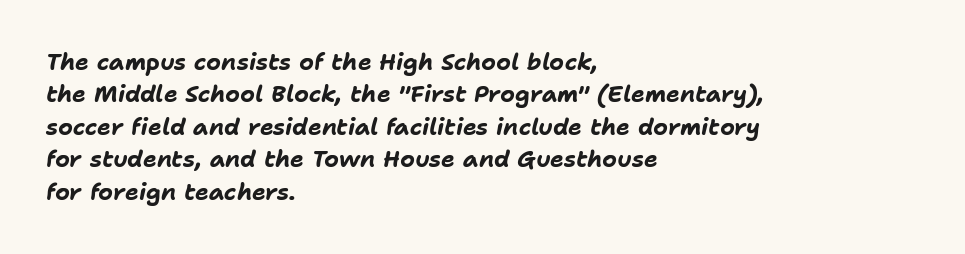
Emphasis-style slanted type is in use. The rendering uses a moderate line-height, typical for paragraphs. Bare-footed words on every line. Where is the straight margin? On the left.
